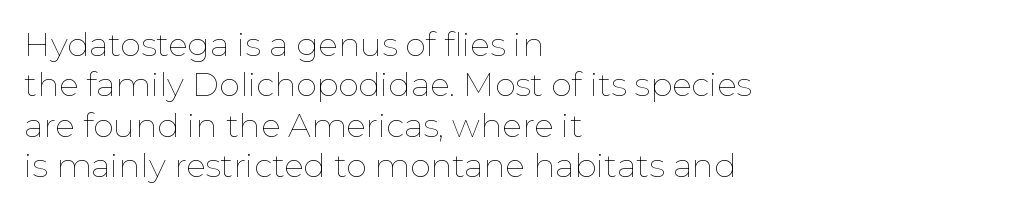
{"italic": "no", "bold": "no", "weight": "thin", "width": "normal", "stroke_contrast": "low", "x_height": "medium", "monospaced": "no", "underline": "no", "align": "left", "line_spacing_ratio": 1.22, "letter_spacing": "normal", "letter_spacing_em": 0.0, "glyph_px": 33}
